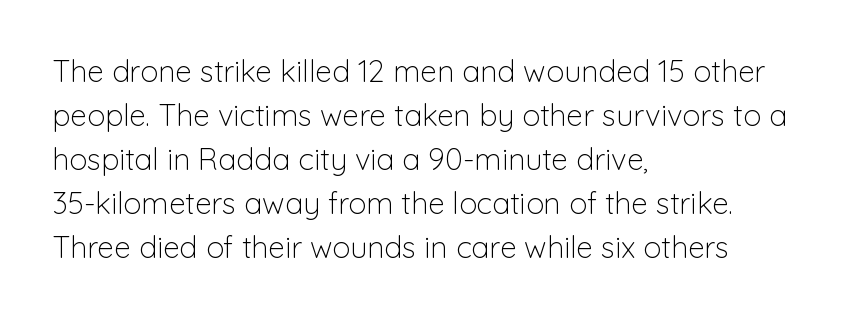
{"serif": "no", "italic": "no", "bold": "no", "weight": "light", "width": "normal", "stroke_contrast": "low", "x_height": "medium", "monospaced": "no", "underline": "no", "align": "left", "line_spacing": "normal", "line_spacing_ratio": 1.47, "letter_spacing": "normal", "letter_spacing_em": 0.0, "glyph_px": 30}
